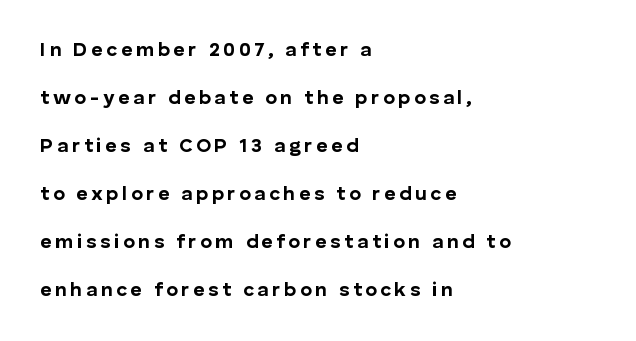
{"italic": "no", "bold": "yes", "underline": "no", "align": "left", "line_spacing": "loose", "line_spacing_ratio": 2.4, "glyph_px": 20}
